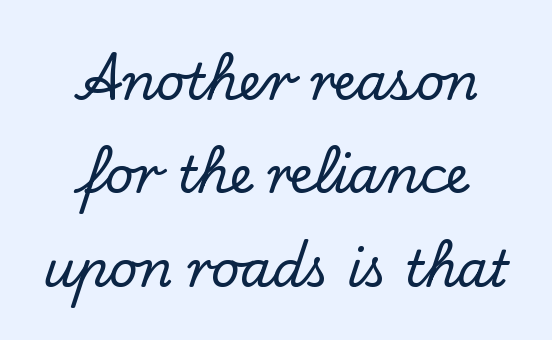
The image shows 50 px serif type; set centered, line spacing 1.87x, normal letter spacing, not underlined; low stroke contrast and a small x-height.
